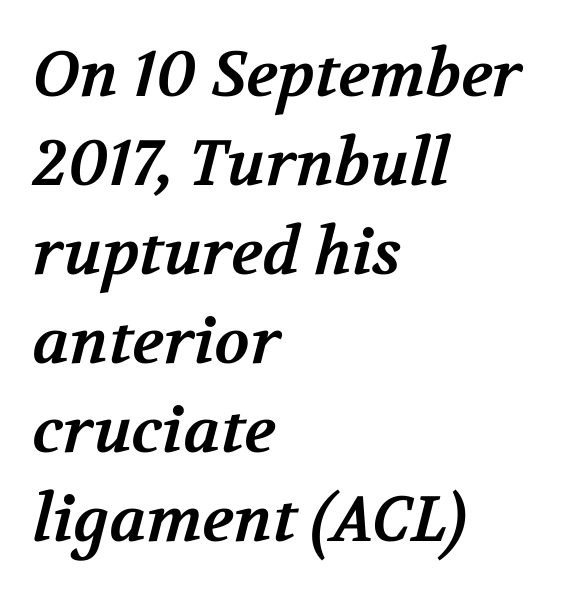
Horizontal alignment here is leftward, the default for most running prose. Just letters on the line, the space beneath them empty. The type is set solid horizontally, with unmodified tracking. Every letter is thick-stroked: bold, no question. Leading: standard. Varying glyph widths throughout — classic text-font behaviour.
